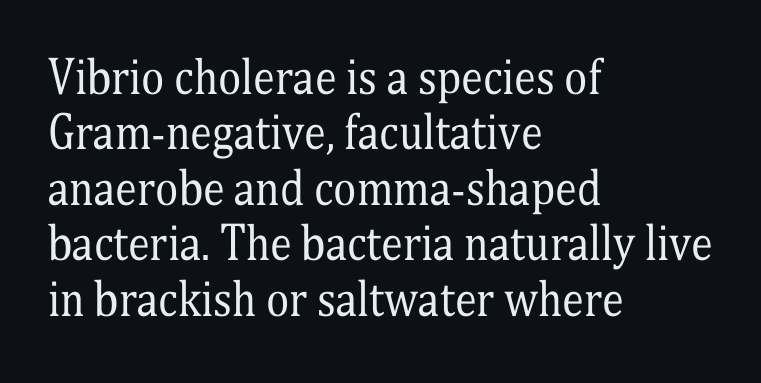
{"serif": "yes", "italic": "no", "bold": "no", "weight": "regular", "width": "condensed", "stroke_contrast": "medium", "x_height": "medium", "monospaced": "no", "underline": "no", "align": "left", "line_spacing": "normal", "line_spacing_ratio": 1.26, "letter_spacing": "normal", "letter_spacing_em": 0.0, "glyph_px": 44}
